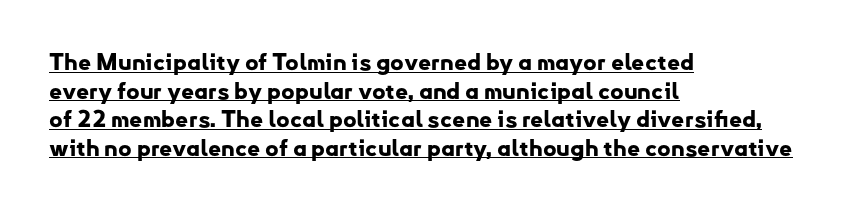
The rendered words wear a rule along their underside. The sample has been set heavy, in full bold. Unlike italic type, these characters show no tilt at all. The rendering keeps characters at their native spacing.
